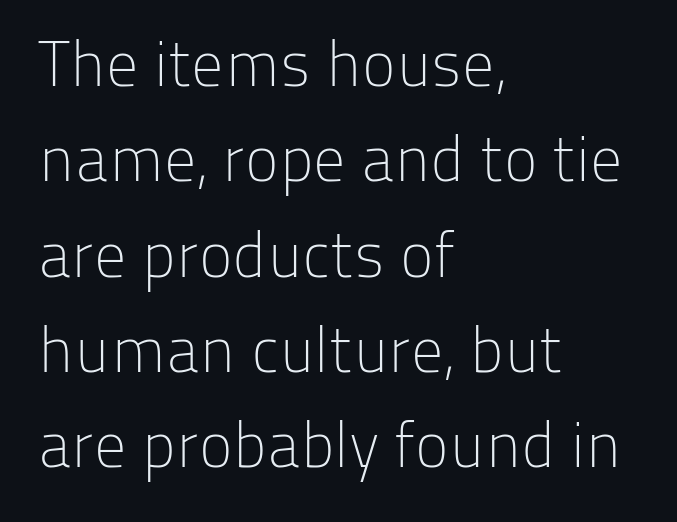
{"serif": "no", "italic": "no", "bold": "no", "weight": "light", "width": "normal", "stroke_contrast": "low", "x_height": "medium", "monospaced": "no", "underline": "no", "align": "left", "line_spacing": "normal", "line_spacing_ratio": 1.49, "letter_spacing": "normal", "letter_spacing_em": 0.0, "glyph_px": 64}
